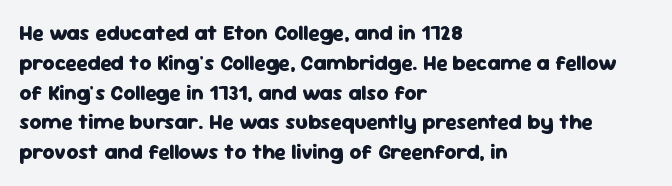
A bare baseline throughout the passage. Heavy-handed strokes throughout: this text is bold. Style check: upright. The setting favours the left margin, as ordinary paragraphs usually do. How are the letters spaced? Ordinarily, with no added tracking.
